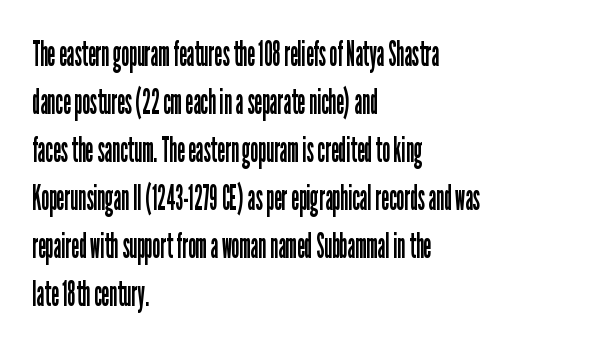
Serif or sans? Sans — the stroke terminals are bare. Regarding leading, the lines here are spaced in the standard way. These lines keep a tight, regular rhythm from letter to letter. The lettering stays uniformly vertical, giving the passage a roman look.
